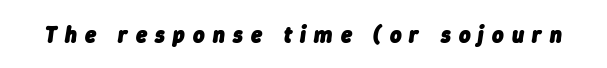
You'd pick this weight for a headline — it's a proper bold. Look at the tracking — it's clearly loosened, letters drifting apart. Clear beneath every line of the passage. The whole block is typeset with a tilt.
